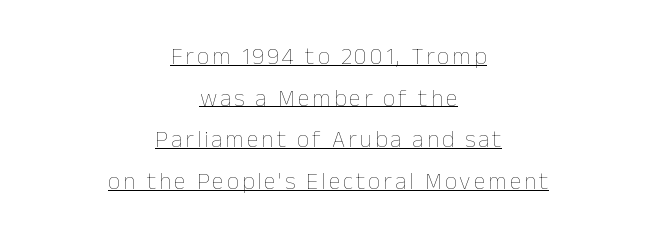
Q: Is the text bold? A: No.
Q: Is the text italic (slanted)? A: No, it is upright.
Q: Is the text underlined? A: Yes.
Q: How is the paragraph aligned? A: Centered.
